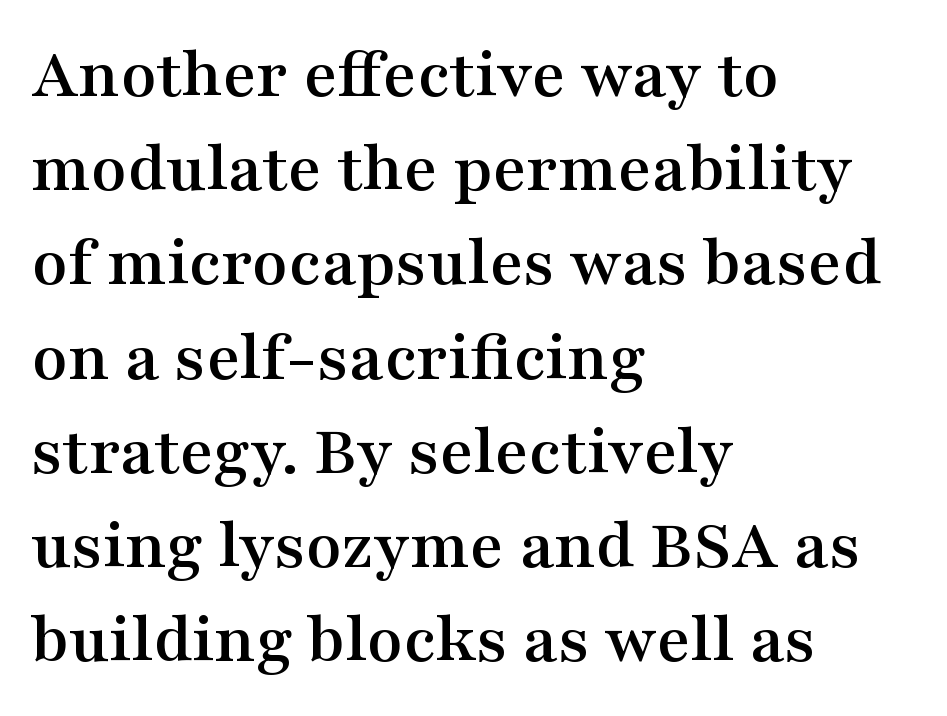
Q: Is the text italic (slanted)? A: No, it is upright.
Q: Is the typeface a serif or a sans-serif typeface? A: Serif.
Q: Is the text underlined? A: No.
Q: How is the paragraph aligned? A: Left-aligned.
Q: Is the spacing between letters normal or unusually wide? A: Normal.
Q: Is the spacing between lines tight, normal or loose? A: Normal.
Q: Width (condensed, normal, or wide)? A: Wide.
Q: Stroke contrast? A: Medium.
Q: x-height? A: Medium.
Q: Monospaced? A: No.
